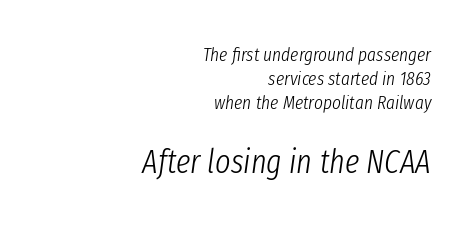
{"italic": "yes", "lean": "right", "slant_degrees": 8, "bold": "no", "weight": "light", "width": "condensed", "stroke_contrast": "low", "x_height": "medium", "monospaced": "no", "underline": "no", "align": "right", "line_spacing": "normal", "line_spacing_ratio": 1.27, "letter_spacing": "normal", "letter_spacing_em": 0.0, "larger_block": "second", "size_ratio": 1.74, "glyph_px": 33}
